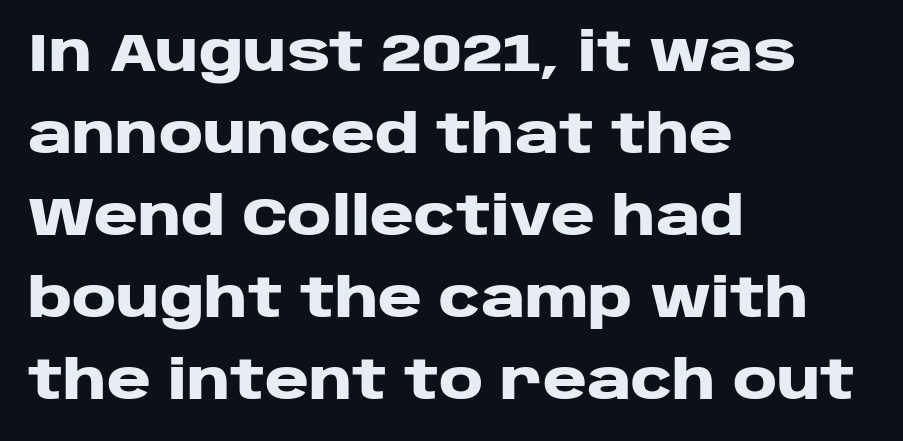
{"serif": "no", "italic": "no", "bold": "yes", "weight": "heavy", "width": "wide", "stroke_contrast": "low", "x_height": "large", "monospaced": "no", "underline": "no", "align": "left", "line_spacing": "normal", "line_spacing_ratio": 1.52, "letter_spacing": "normal", "letter_spacing_em": 0.0, "glyph_px": 54}
